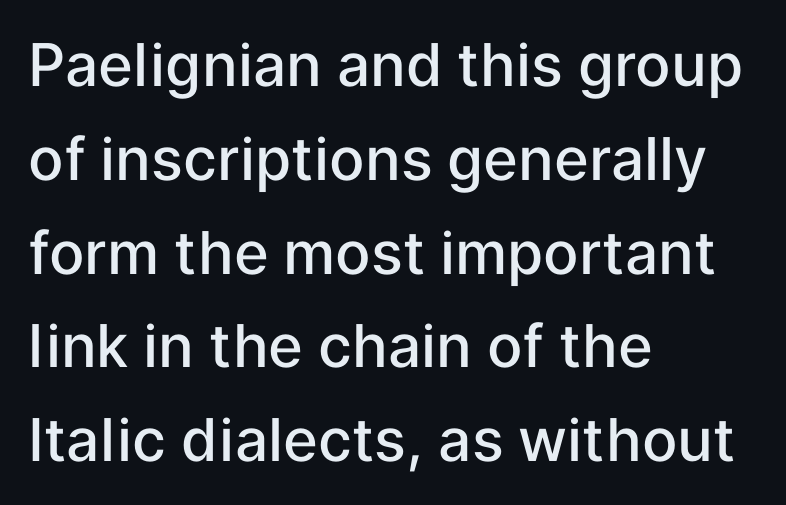
{"serif": "no", "italic": "no", "bold": "semi", "weight": "semibold", "width": "normal", "stroke_contrast": "low", "x_height": "medium", "monospaced": "no", "underline": "no", "align": "left", "line_spacing": "normal", "line_spacing_ratio": 1.59, "letter_spacing": "normal", "letter_spacing_em": 0.0, "glyph_px": 59}
